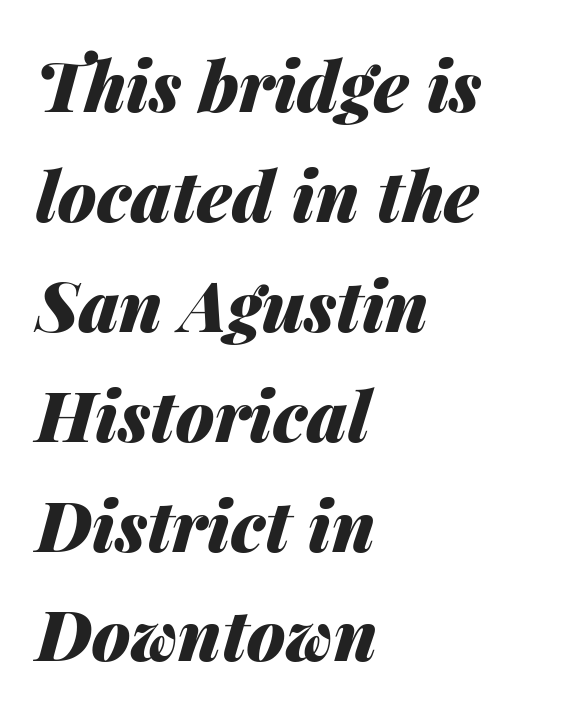
The image shows 70 px heavy type, italic (leaning right); set left-aligned, normal line spacing (1.57x), normal letter spacing, not underlined; medium stroke contrast and a medium x-height.
